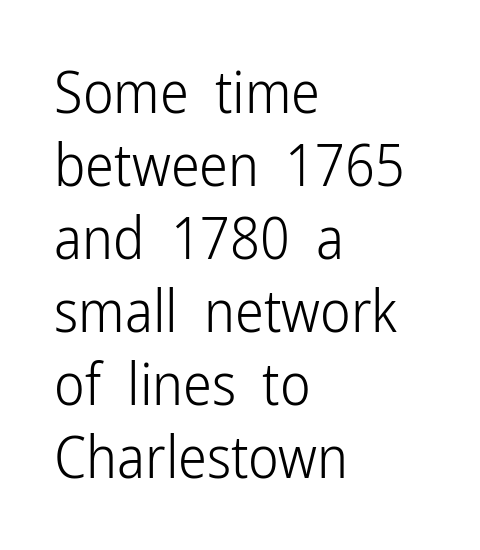
Reading down the block, your eye returns to a fixed left position each line. Unbolded letterforms with no extra heft. Vertically, the passage feels balanced, rows spaced as you'd expect. Note the varied advance widths — an 'i' is clearly narrower than an 'm'. You could call the tracking neutral — neither tight nor loose.
